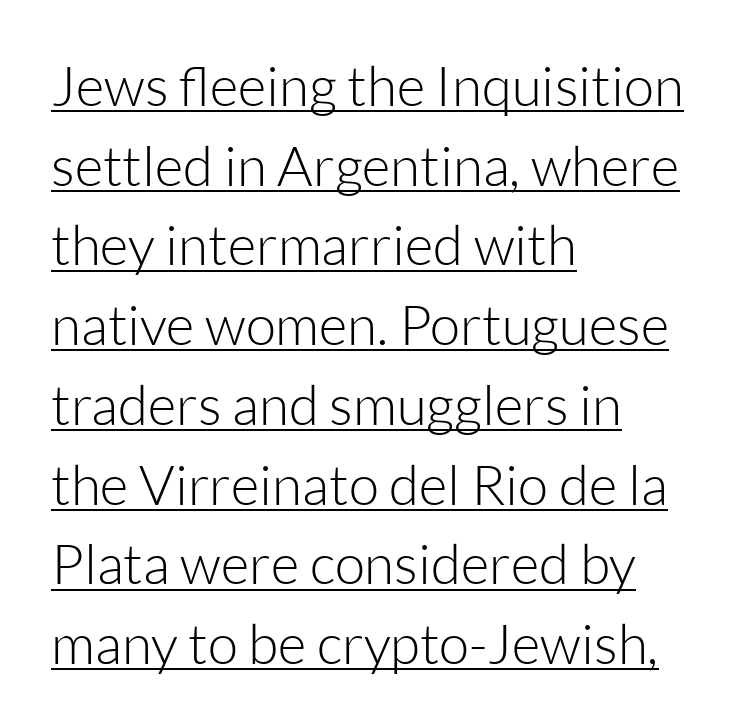
The image shows 55 px light sans-serif type, upright; set left-aligned, normal line spacing (1.45x), normal letter spacing, underlined; low stroke contrast and a medium x-height.
